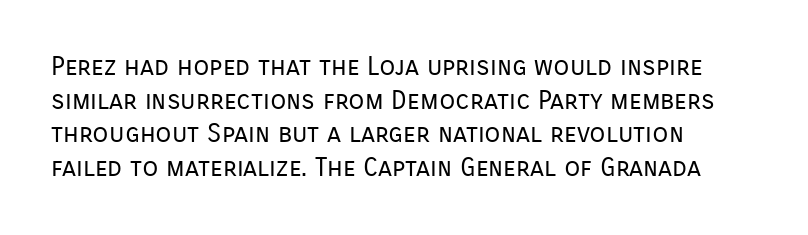
Interline gaps are of average width in this sample. In terms of posture, this sample is upright. Teacher's note: observe the even left margin — that is flush-left alignment. The cut favours lightness, reaching ordinary text weight at its darkest.
